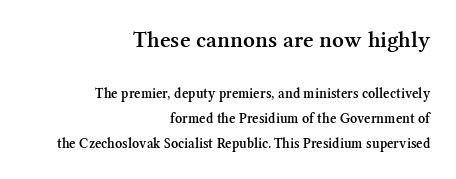
The tracking reads as untouched default to a designer's eye. How heavy is the stroke? Medium-heavy — a semibold, shy of bold. The designer gave the opening block more size than the closing block. Check under the words: just untouched page.
